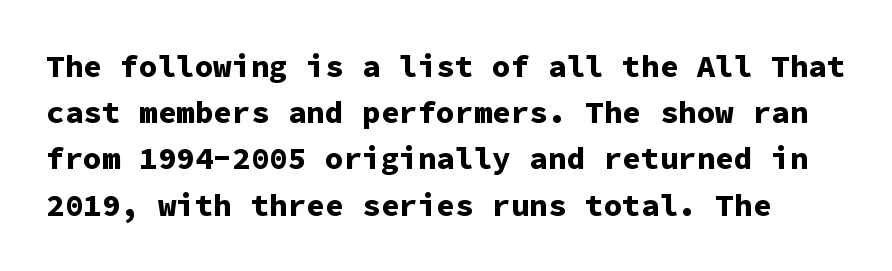
{"serif": "no", "italic": "no", "bold": "yes", "weight": "bold", "width": "normal", "stroke_contrast": "low", "x_height": "medium", "monospaced": "yes", "underline": "no", "line_spacing": "normal", "line_spacing_ratio": 1.49, "letter_spacing": "normal", "letter_spacing_em": 0.0, "glyph_px": 31}
